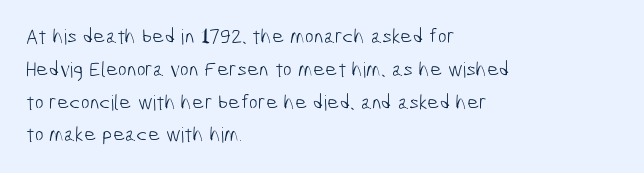
Q: Is the text bold? A: No.
Q: Is the text underlined? A: No.
Q: How is the paragraph aligned? A: Left-aligned.
Q: Is the spacing between letters normal or unusually wide? A: Normal.
Q: Is the spacing between lines tight, normal or loose? A: Normal.
